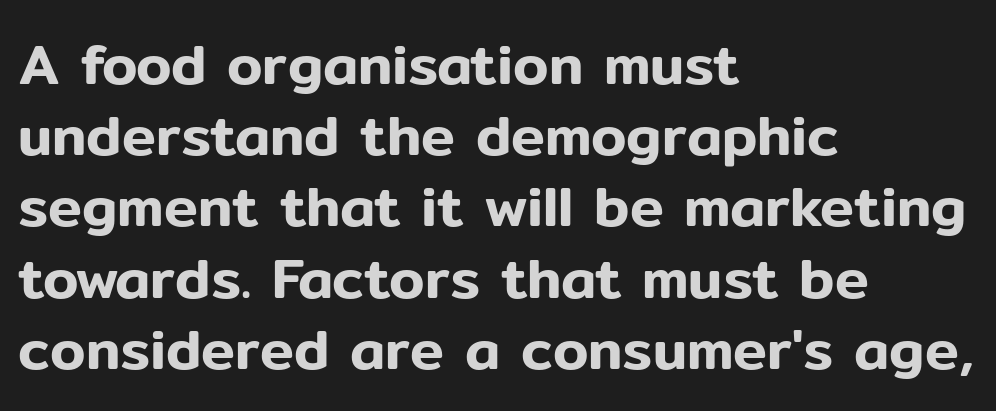
These lines are rendered in a variable-pitch font. What kind of face is this? One without serifs — a sans. Between one letter and the next there's only the usual sliver of space. The space between consecutive lines is moderate. The text block is weighted toward the left margin, trailing off unevenly rightward.
